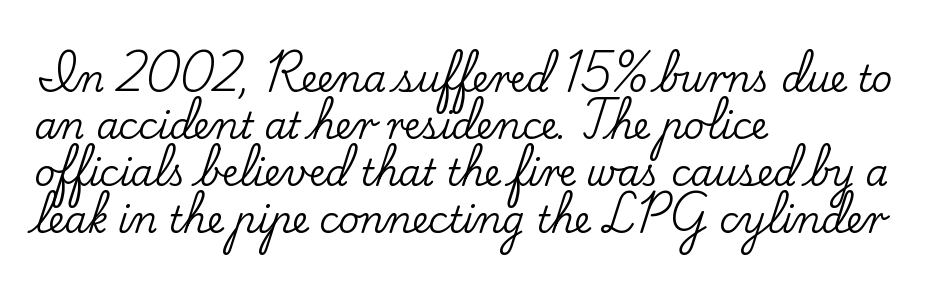
Q: Is the text italic (slanted)? A: Yes.
Q: Is the typeface a serif or a sans-serif typeface? A: Serif.
Q: Is the text underlined? A: No.
Q: How is the paragraph aligned? A: Left-aligned.
Q: Is the spacing between letters normal or unusually wide? A: Normal.
Q: Is the spacing between lines tight, normal or loose? A: Normal.
Q: Width (condensed, normal, or wide)? A: Normal.
Q: Stroke contrast? A: Low.
Q: x-height? A: Small.
Q: Monospaced? A: No.
